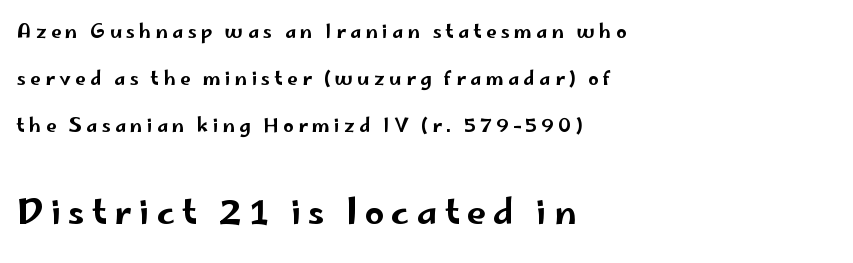
{"serif": "no", "italic": "no", "width": "wide", "stroke_contrast": "low", "x_height": "small", "monospaced": "no", "underline": "no", "align": "left", "line_spacing": "loose", "line_spacing_ratio": 2.48, "letter_spacing": "wide", "letter_spacing_em": 0.22, "larger_block": "second", "size_ratio": 1.79, "glyph_px": 34}
